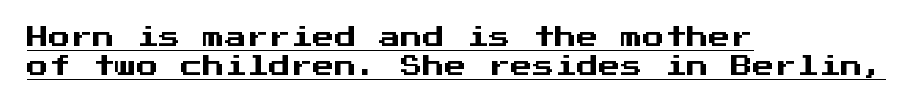
Beneath each row of characters lies a ruled line. Does the copy run flush right? No — it runs flush left. A typesetter would call this leading conventional body-copy spacing. No extra tracking has been applied to these lines. The axis of the letterforms is exactly vertical.
